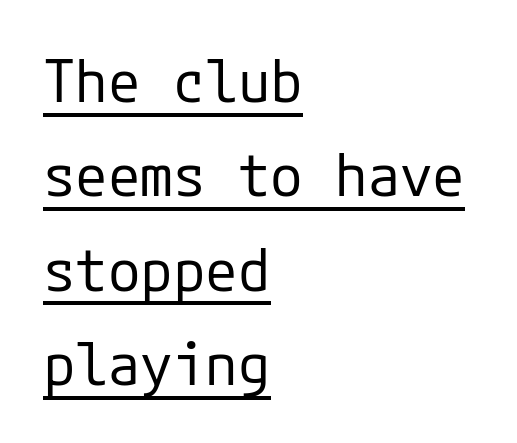
Q: Is the text bold? A: No.
Q: Is the text italic (slanted)? A: No, it is upright.
Q: Is the typeface a serif or a sans-serif typeface? A: Sans-serif.
Q: Is the text underlined? A: Yes.
Q: How is the paragraph aligned? A: Left-aligned.
Q: Is the spacing between letters normal or unusually wide? A: Normal.
Q: Is the spacing between lines tight, normal or loose? A: Normal.
Q: Width (condensed, normal, or wide)? A: Normal.
Q: Stroke contrast? A: Low.
Q: x-height? A: Medium.
